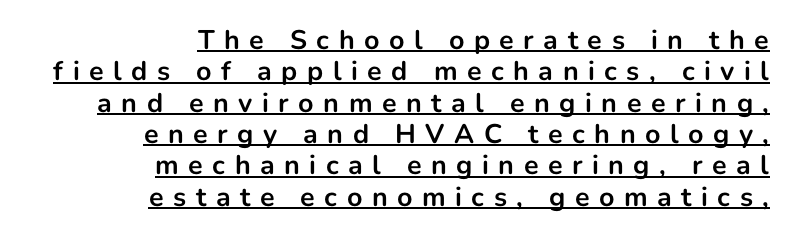
{"italic": "no", "bold": "yes", "underline": "yes", "align": "right", "line_spacing_ratio": 1.16, "letter_spacing": "wide", "letter_spacing_em": 0.35, "glyph_px": 27}
